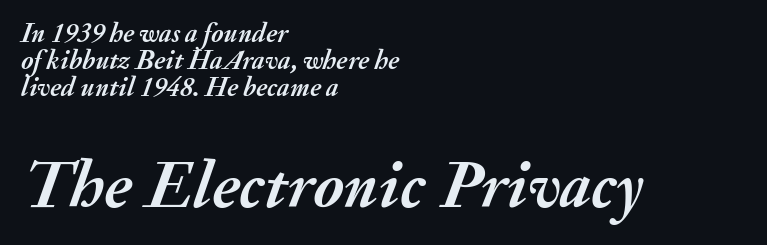
{"italic": "yes", "lean": "right", "slant_degrees": 20, "bold": "yes", "weight": "semibold", "width": "normal", "stroke_contrast": "medium", "x_height": "small", "monospaced": "no", "underline": "no", "align": "left", "line_spacing": "tight", "line_spacing_ratio": 1.0, "letter_spacing": "normal", "letter_spacing_em": 0.0, "larger_block": "second", "size_ratio": 2.48, "glyph_px": 67}
